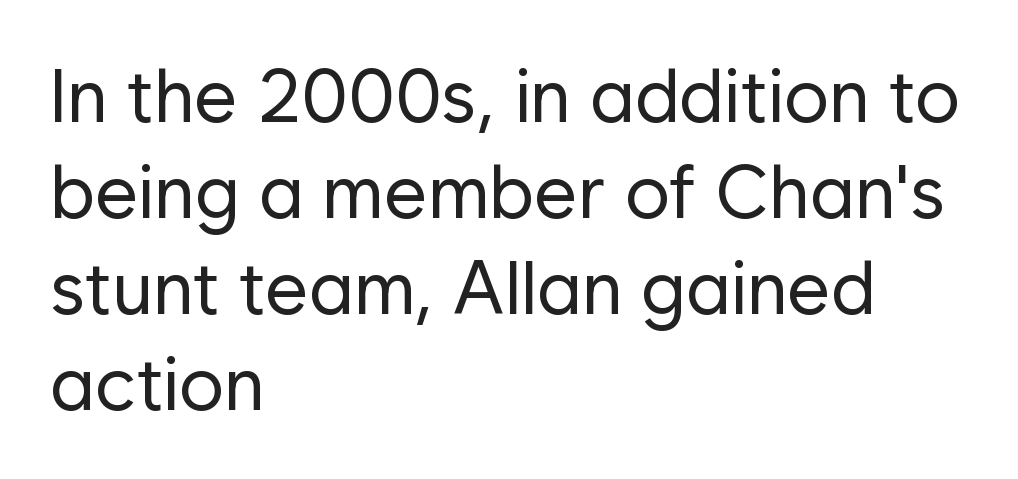
The image shows 75 px regular-weight sans-serif type, upright; set left-aligned, normal line spacing (1.28x), normal letter spacing, not underlined; low stroke contrast and a medium x-height.
